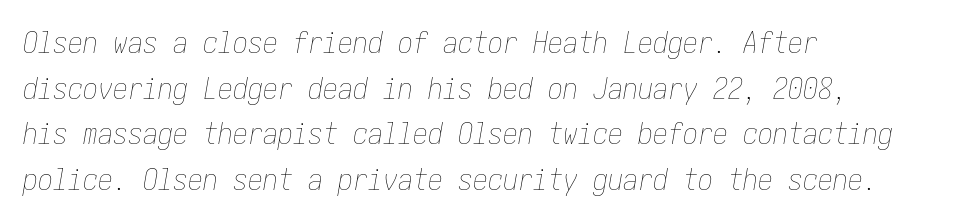
Q: Is the text bold? A: No.
Q: Is the text italic (slanted)? A: Yes, it leans right by about 10 degrees.
Q: Is the text underlined? A: No.
Q: How is the paragraph aligned? A: Left-aligned.
Q: Is the spacing between letters normal or unusually wide? A: Normal.
Q: Is the spacing between lines tight, normal or loose? A: Normal.
Q: Width (condensed, normal, or wide)? A: Condensed.
Q: Stroke contrast? A: Low.
Q: x-height? A: Medium.
